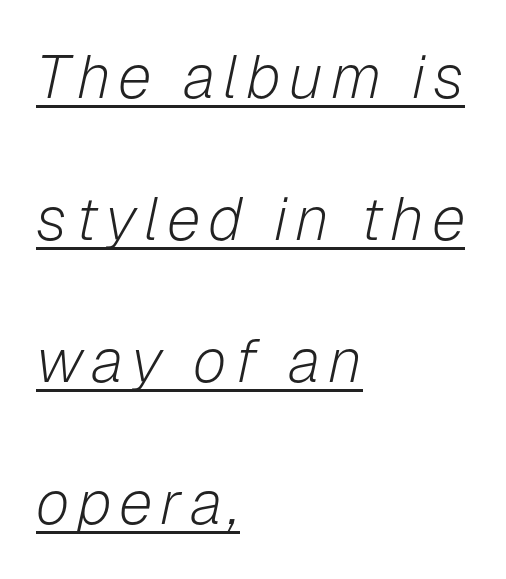
What's the leading like? Stretched, with rows far apart. This sample has the flowing, uneven cadence of proportional lettering. The cut favours lightness, reaching ordinary text weight at its darkest. Posture: slanted. In CSS terms this would be text-align: left.
